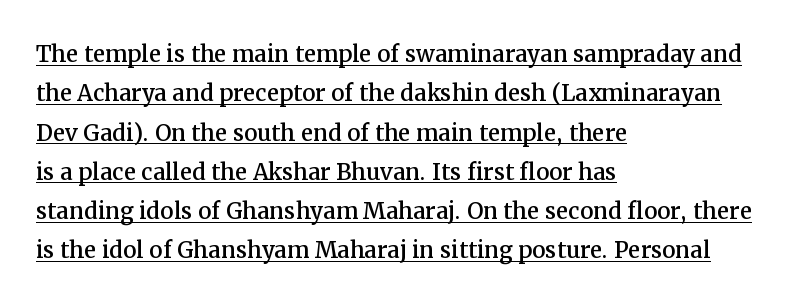
The image shows 30 px serif type, upright; set left-aligned, normal line spacing (1.31x), normal letter spacing, underlined; medium stroke contrast and a medium x-height.
